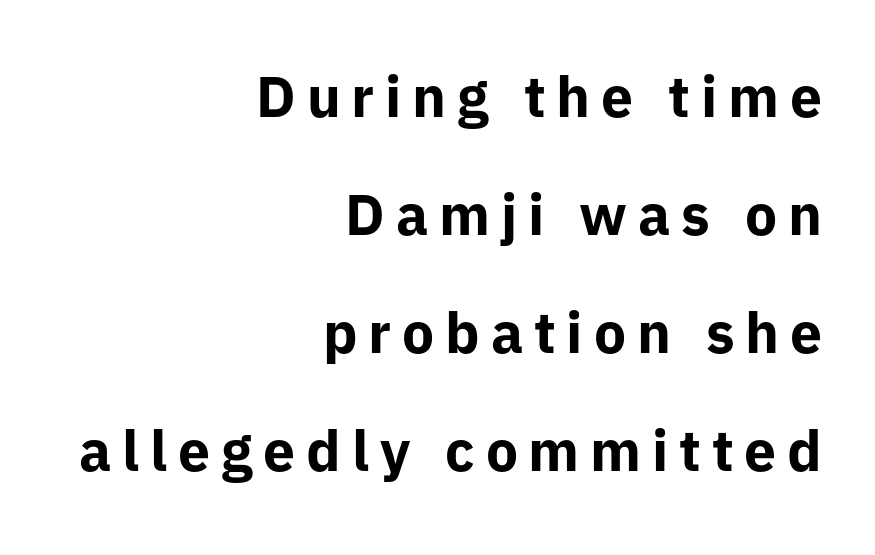
{"serif": "no", "italic": "no", "bold": "yes", "weight": "bold", "width": "normal", "stroke_contrast": "low", "x_height": "medium", "monospaced": "no", "underline": "no", "align": "right", "line_spacing": "loose", "line_spacing_ratio": 2.07, "glyph_px": 57}
